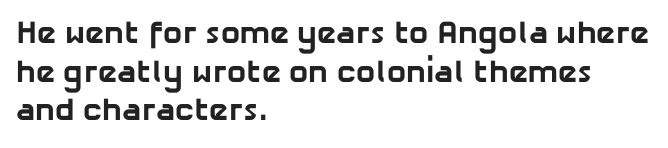
The image shows 32 px bold sans-serif type; set left-aligned, line spacing 1.21x, normal letter spacing, not underlined; low stroke contrast and a medium x-height.
